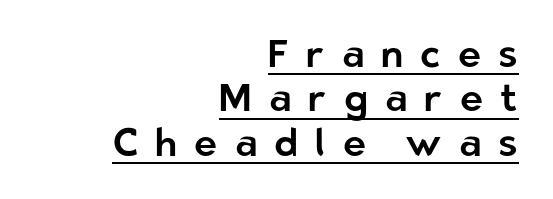
Q: Is the text italic (slanted)? A: No, it is upright.
Q: Is the typeface a serif or a sans-serif typeface? A: Sans-serif.
Q: Is the text underlined? A: Yes.
Q: How is the paragraph aligned? A: Right-aligned.
Q: Is the spacing between letters normal or unusually wide? A: Unusually wide.
Q: Is the spacing between lines tight, normal or loose? A: Tight.
Q: Width (condensed, normal, or wide)? A: Normal.
Q: Stroke contrast? A: Low.
Q: x-height? A: Medium.
Q: Monospaced? A: No.
